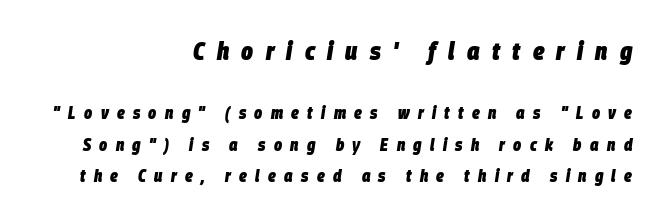
The image shows 25 px bold type, italic (leaning right); set right-aligned, line spacing 1.87x, unusually wide letter spacing (+0.49 em), not underlined; the first (top) block is 1.47x larger.
